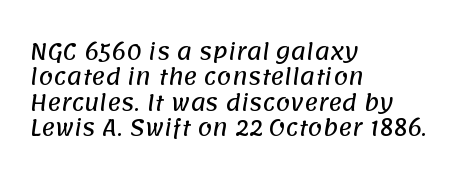
The image shows 21 px text type; set left-aligned, line spacing 1.21x, normal letter spacing, not underlined.
